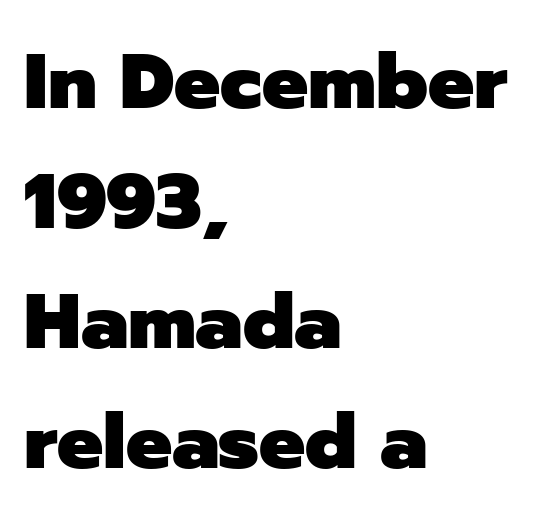
{"serif": "no", "italic": "no", "bold": "yes", "weight": "heavy", "width": "normal", "stroke_contrast": "low", "x_height": "medium", "monospaced": "no", "underline": "no", "align": "left", "line_spacing": "normal", "line_spacing_ratio": 1.56, "letter_spacing": "normal", "letter_spacing_em": 0.0, "glyph_px": 77}
